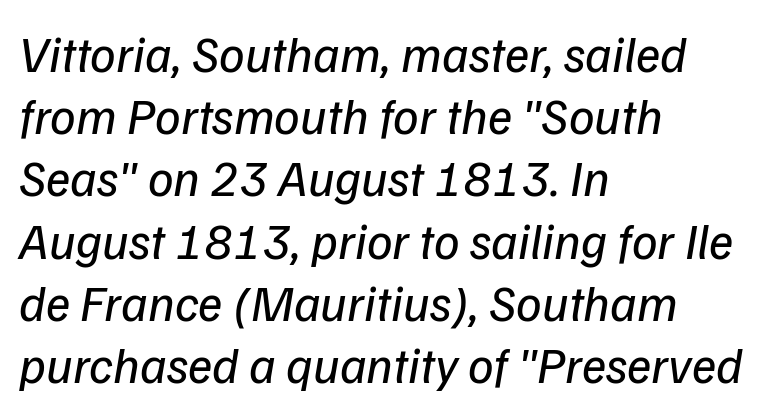
Q: Is the text bold? A: No.
Q: Is the text italic (slanted)? A: Yes, it leans right by about 9 degrees.
Q: Is the text underlined? A: No.
Q: How is the paragraph aligned? A: Left-aligned.
Q: Is the spacing between letters normal or unusually wide? A: Normal.
Q: Width (condensed, normal, or wide)? A: Normal.
Q: Stroke contrast? A: Low.
Q: x-height? A: Medium.
Q: Monospaced? A: No.
